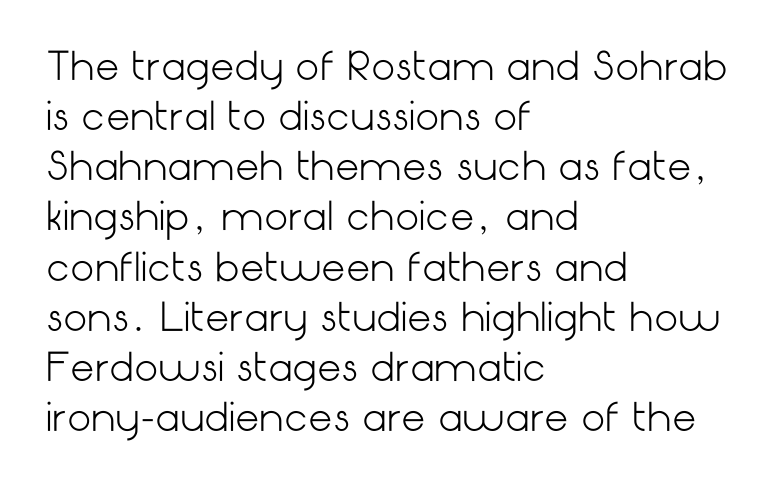
{"serif": "no", "italic": "no", "bold": "no", "weight": "light", "width": "normal", "stroke_contrast": "low", "x_height": "medium", "underline": "no", "align": "left", "line_spacing": "normal", "line_spacing_ratio": 1.32, "letter_spacing": "normal", "letter_spacing_em": 0.0, "glyph_px": 38}
